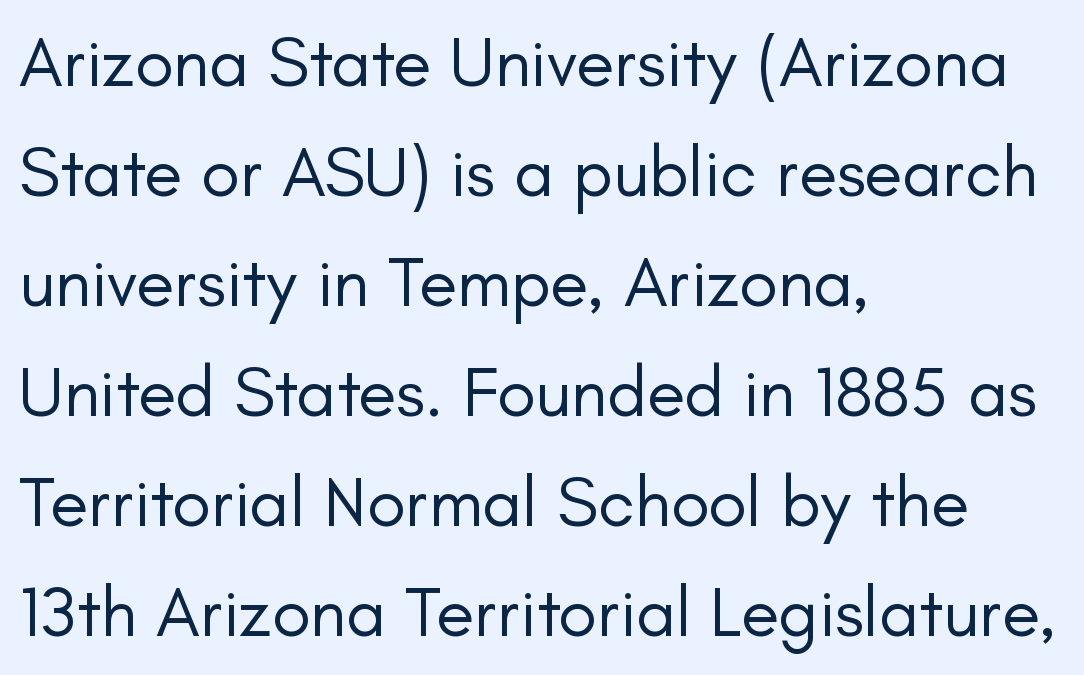
Q: Is the text bold? A: No.
Q: Is the text italic (slanted)? A: No, it is upright.
Q: Is the typeface a serif or a sans-serif typeface? A: Sans-serif.
Q: Is the text underlined? A: No.
Q: How is the paragraph aligned? A: Left-aligned.
Q: Is the spacing between letters normal or unusually wide? A: Normal.
Q: Is the spacing between lines tight, normal or loose? A: Normal.
Q: Width (condensed, normal, or wide)? A: Normal.
Q: Stroke contrast? A: Low.
Q: x-height? A: Small.
Q: Monospaced? A: No.
